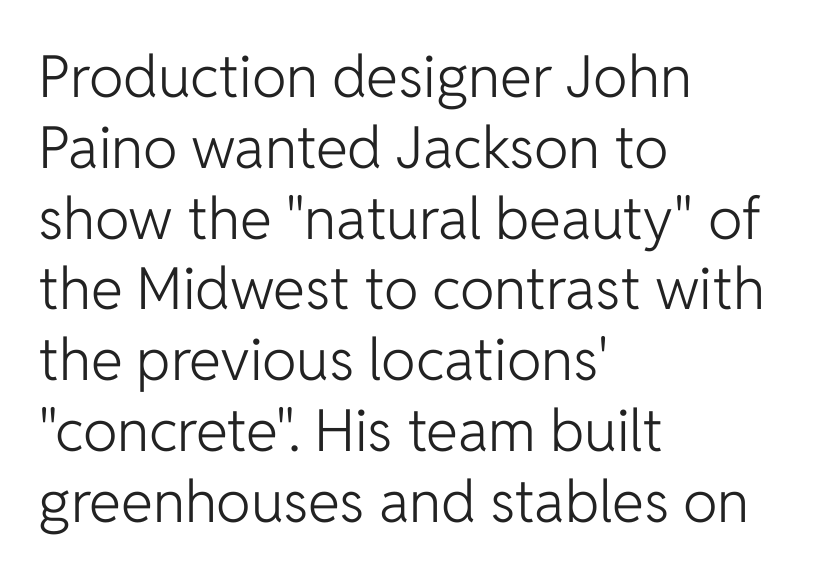
The image shows 58 px light sans-serif type, upright; set left-aligned, line spacing 1.22x, normal letter spacing, not underlined; low stroke contrast and a medium x-height.
